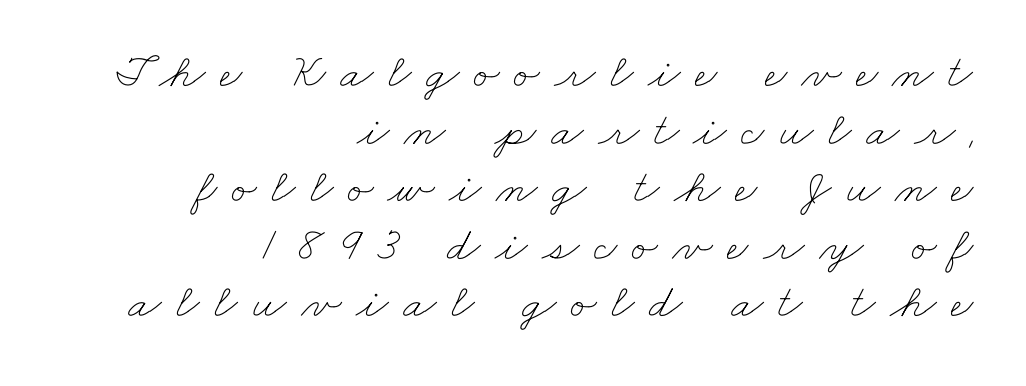
{"bold": "no", "weight": "thin", "width": "wide", "stroke_contrast": "low", "x_height": "small", "monospaced": "no", "underline": "no", "align": "right", "line_spacing_ratio": 1.2, "letter_spacing": "wide", "letter_spacing_em": 0.3, "glyph_px": 48}
